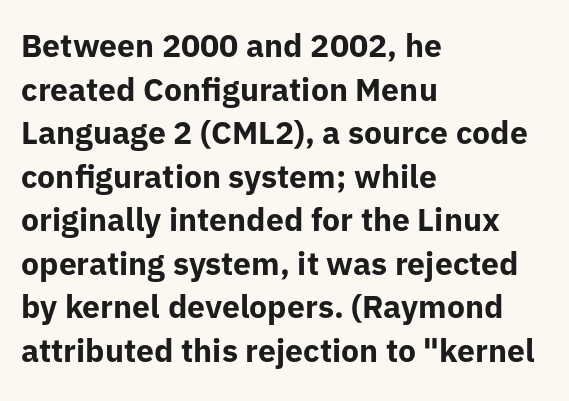
Q: Is the text bold? A: Yes.
Q: Is the text italic (slanted)? A: No, it is upright.
Q: Is the typeface a serif or a sans-serif typeface? A: Sans-serif.
Q: Is the text underlined? A: No.
Q: How is the paragraph aligned? A: Left-aligned.
Q: Is the spacing between letters normal or unusually wide? A: Normal.
Q: Is the spacing between lines tight, normal or loose? A: Normal.
Q: Width (condensed, normal, or wide)? A: Normal.
Q: Stroke contrast? A: Low.
Q: x-height? A: Medium.
Q: Monospaced? A: No.
